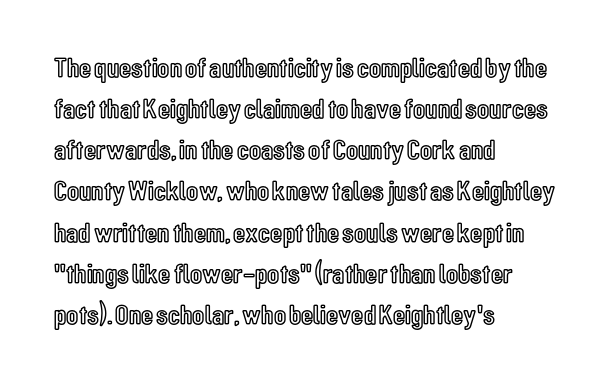
The image shows 28 px condensed type, upright; set left-aligned, normal line spacing (1.47x), normal letter spacing, not underlined; a medium x-height.
